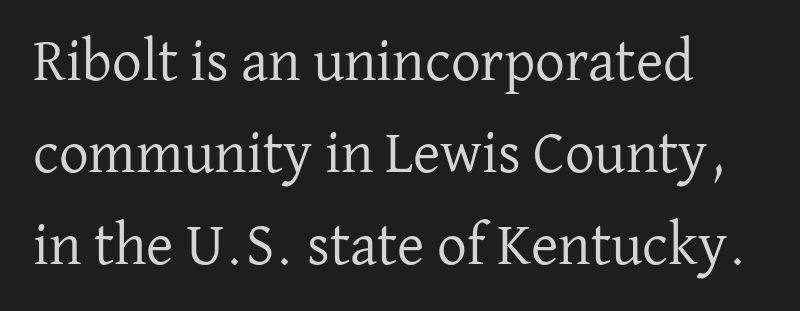
The image shows 59 px regular-weight serif type, upright; set left-aligned, normal line spacing (1.56x), normal letter spacing, not underlined; low stroke contrast and a medium x-height.
